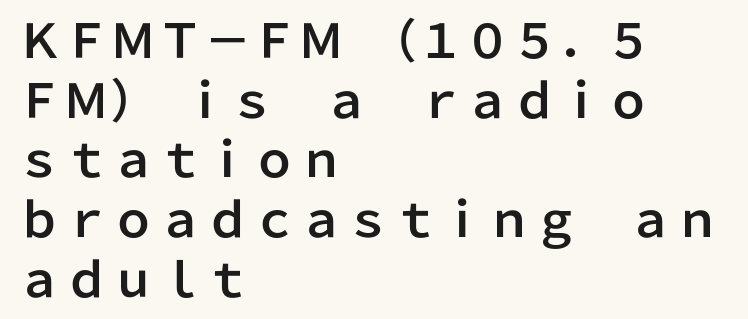
The image shows 47 px sans-serif type, upright; set left-aligned, normal line spacing (1.27x), normal letter spacing, not underlined; low stroke contrast and a medium x-height.
